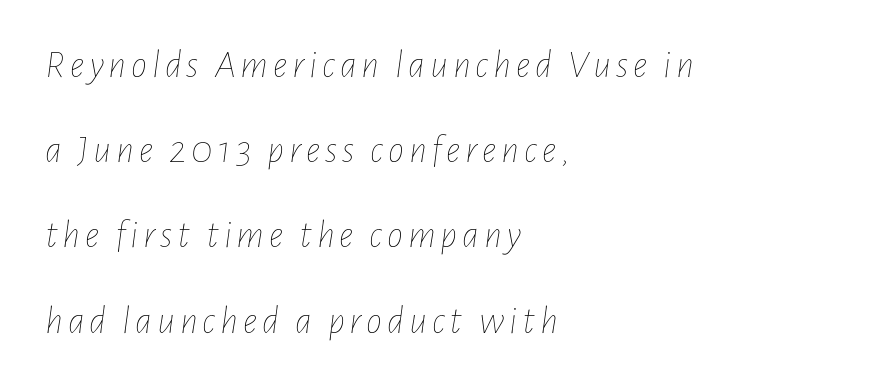
The image shows 40 px thin, condensed type, italic (leaning right); set left-aligned, loose line spacing (2.13x), not underlined; low stroke contrast and a medium x-height.
